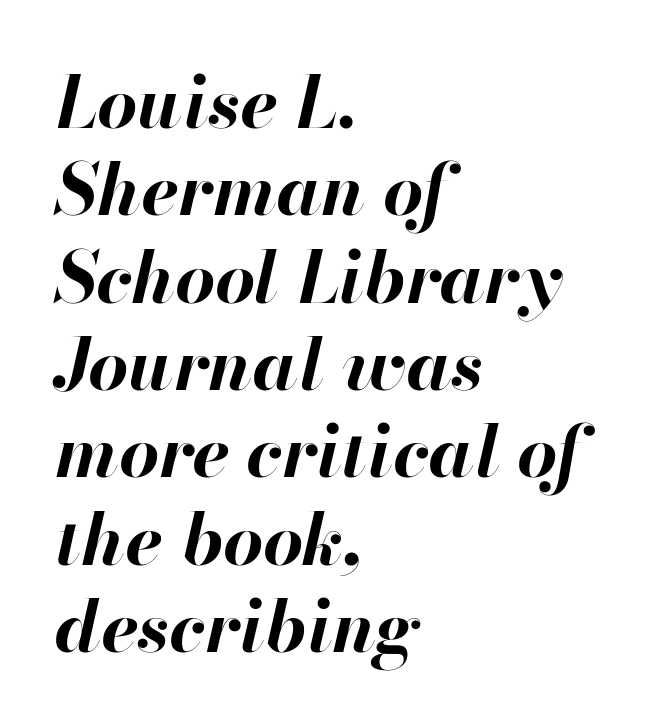
{"italic": "yes", "lean": "right", "slant_degrees": 13, "bold": "yes", "weight": "bold", "width": "normal", "stroke_contrast": "high", "x_height": "small", "monospaced": "no", "underline": "no", "align": "left", "line_spacing_ratio": 1.23, "letter_spacing": "normal", "letter_spacing_em": 0.0, "glyph_px": 71}
